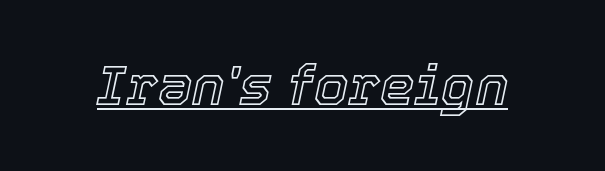
{"italic": "yes", "lean": "right", "slant_degrees": 12, "width": "normal", "x_height": "medium", "monospaced": "no", "underline": "yes", "letter_spacing": "normal", "letter_spacing_em": 0.0, "glyph_px": 55}
